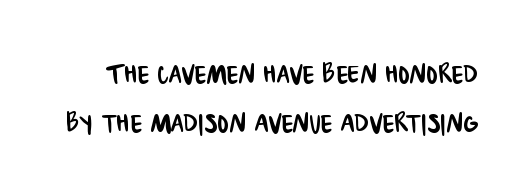
Q: Is the typeface a serif or a sans-serif typeface? A: Sans-serif.
Q: Is the text underlined? A: No.
Q: Is the spacing between letters normal or unusually wide? A: Normal.
Q: Is the spacing between lines tight, normal or loose? A: Normal.
Q: Width (condensed, normal, or wide)? A: Condensed.
Q: Stroke contrast? A: Low.
Q: x-height? A: Large.
Q: Monospaced? A: No.
